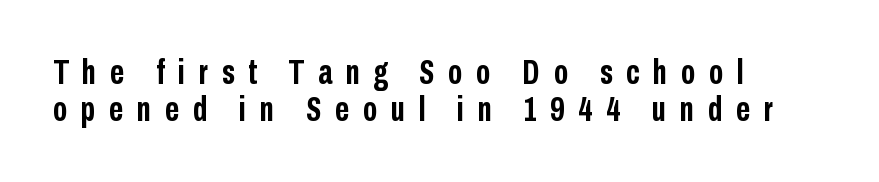
Q: Is the text bold? A: Yes.
Q: Is the text italic (slanted)? A: No, it is upright.
Q: Is the typeface a serif or a sans-serif typeface? A: Sans-serif.
Q: Is the text underlined? A: No.
Q: How is the paragraph aligned? A: Left-aligned.
Q: Is the spacing between letters normal or unusually wide? A: Unusually wide.
Q: Is the spacing between lines tight, normal or loose? A: Tight.
Q: Width (condensed, normal, or wide)? A: Condensed.
Q: Stroke contrast? A: Low.
Q: x-height? A: Medium.
Q: Monospaced? A: No.
